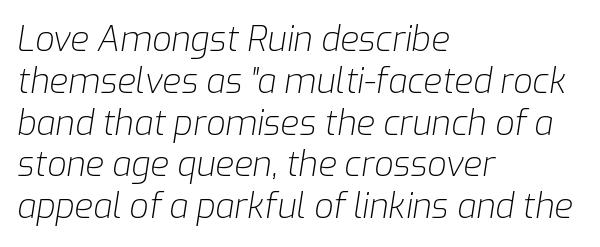
{"italic": "yes", "lean": "right", "slant_degrees": 9, "bold": "no", "weight": "light", "width": "normal", "stroke_contrast": "low", "x_height": "medium", "monospaced": "no", "underline": "no", "align": "left", "line_spacing_ratio": 1.23, "letter_spacing": "normal", "letter_spacing_em": 0.0, "glyph_px": 34}
